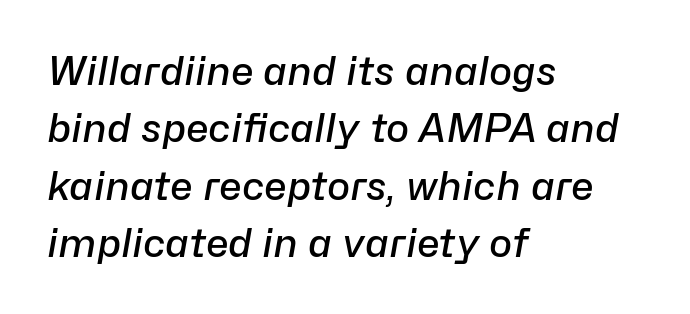
The image shows 39 px semibold type, italic (leaning right); set left-aligned, normal line spacing (1.47x), normal letter spacing, not underlined; low stroke contrast and a medium x-height.
